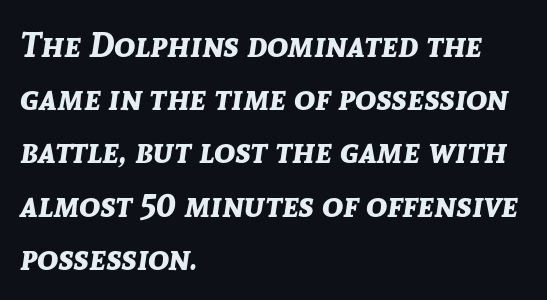
{"italic": "yes", "lean": "right", "slant_degrees": 8, "bold": "yes", "weight": "bold", "width": "normal", "stroke_contrast": "low", "x_height": "medium", "monospaced": "no", "underline": "no", "align": "left", "line_spacing": "normal", "line_spacing_ratio": 1.52, "letter_spacing": "normal", "letter_spacing_em": 0.0, "glyph_px": 35}
